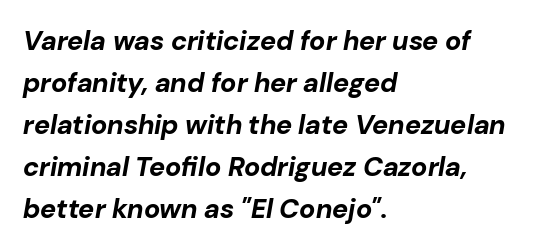
Q: Is the text bold? A: Yes.
Q: Is the text italic (slanted)? A: Yes, it leans right by about 10 degrees.
Q: Is the text underlined? A: No.
Q: How is the paragraph aligned? A: Left-aligned.
Q: Is the spacing between letters normal or unusually wide? A: Normal.
Q: Is the spacing between lines tight, normal or loose? A: Normal.
